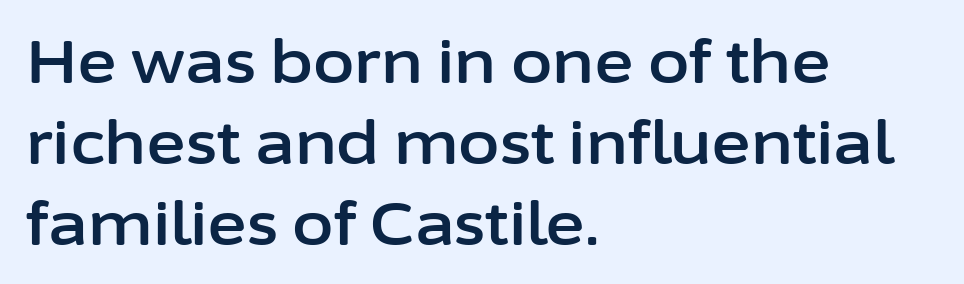
The image shows 60 px sans-serif type, upright; set left-aligned, normal line spacing (1.35x), normal letter spacing, not underlined; low stroke contrast and a medium x-height.
